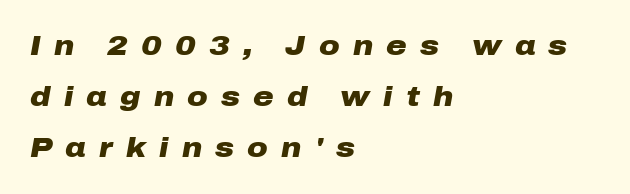
The image shows 28 px heavy, wide type, italic (leaning right); set left-aligned, line spacing 1.83x, unusually wide letter spacing (+0.47 em), not underlined; low stroke contrast and a medium x-height.
